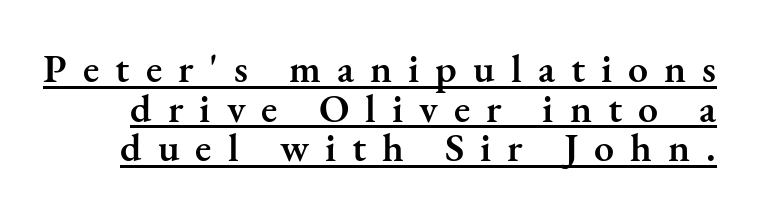
Q: Is the text bold? A: Semi-bold.
Q: Is the text italic (slanted)? A: No, it is upright.
Q: Is the typeface a serif or a sans-serif typeface? A: Serif.
Q: Is the text underlined? A: Yes.
Q: Is the spacing between letters normal or unusually wide? A: Unusually wide.
Q: Is the spacing between lines tight, normal or loose? A: Tight.
Q: Width (condensed, normal, or wide)? A: Normal.
Q: Stroke contrast? A: Medium.
Q: x-height? A: Small.
Q: Monospaced? A: No.
